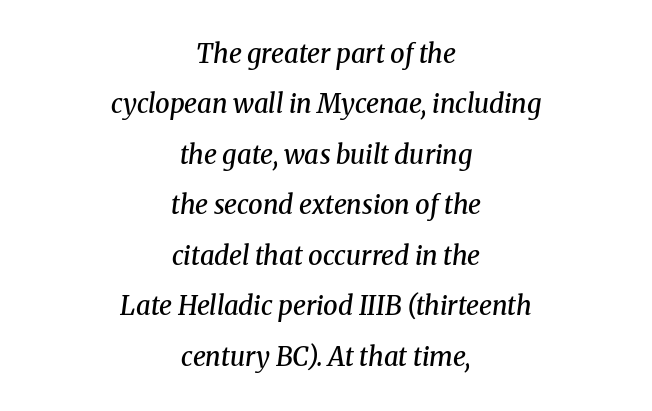
The image shows 26 px text type, italic (leaning right); set centered, loose line spacing (1.94x), normal letter spacing, not underlined.
